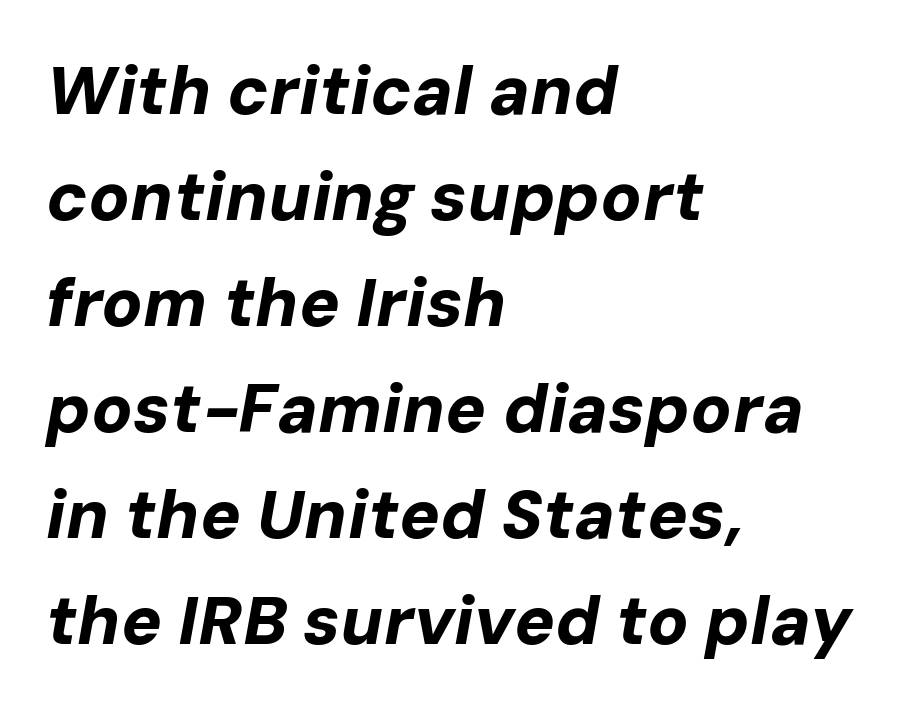
Q: Is the text bold? A: Yes.
Q: Is the text italic (slanted)? A: Yes, it leans right by about 10 degrees.
Q: Is the text underlined? A: No.
Q: How is the paragraph aligned? A: Left-aligned.
Q: Is the spacing between letters normal or unusually wide? A: Normal.
Q: Is the spacing between lines tight, normal or loose? A: Normal.
Q: Width (condensed, normal, or wide)? A: Normal.
Q: Stroke contrast? A: Low.
Q: x-height? A: Medium.
Q: Monospaced? A: No.
